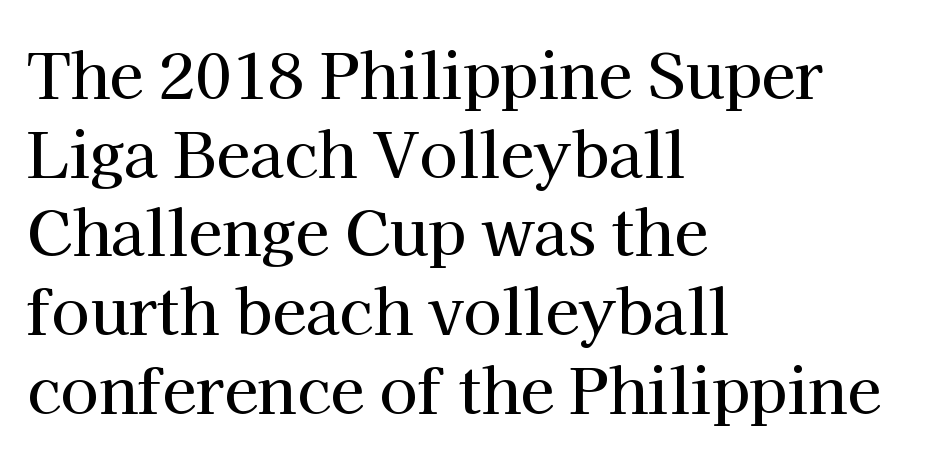
The image shows 62 px serif type, upright; set left-aligned, normal line spacing (1.27x), normal letter spacing, not underlined; high stroke contrast and a medium x-height.
